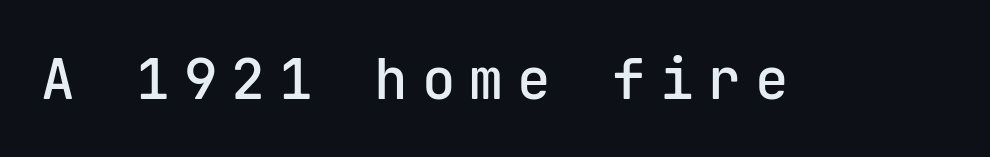
The image shows 56 px semibold sans-serif type, upright, monospaced; set unusually wide letter spacing (+0.25 em), not underlined; low stroke contrast and a medium x-height.
